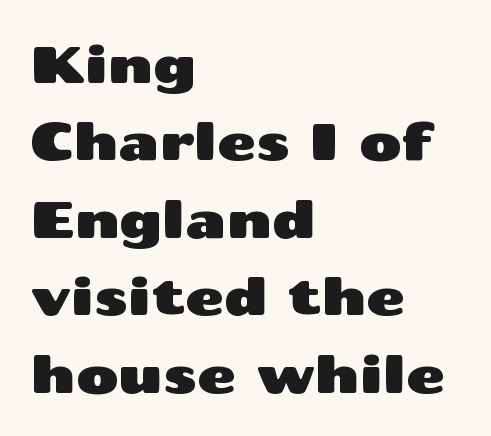
{"serif": "no", "italic": "no", "width": "wide", "stroke_contrast": "medium", "x_height": "medium", "monospaced": "no", "underline": "no", "align": "left", "line_spacing": "normal", "line_spacing_ratio": 1.49, "letter_spacing": "normal", "letter_spacing_em": 0.0, "glyph_px": 52}
